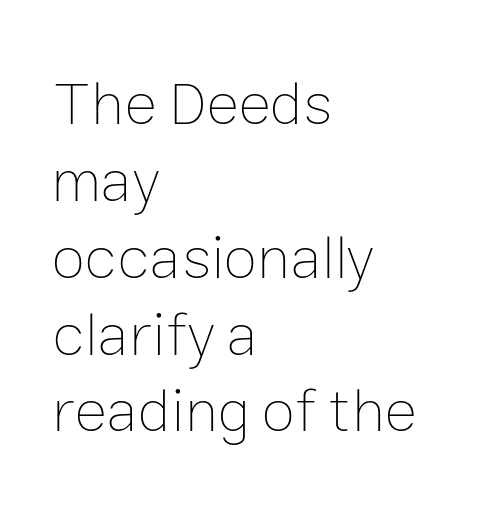
The image shows 61 px thin type, upright; set left-aligned, normal line spacing (1.26x), normal letter spacing, not underlined; low stroke contrast and a medium x-height.
